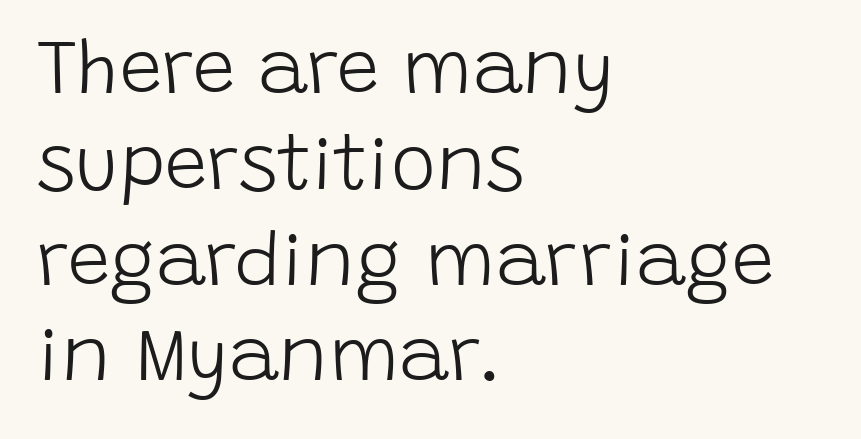
Q: Is the text bold? A: No.
Q: Is the text italic (slanted)? A: No, it is upright.
Q: Is the typeface a serif or a sans-serif typeface? A: Sans-serif.
Q: Is the text underlined? A: No.
Q: How is the paragraph aligned? A: Left-aligned.
Q: Is the spacing between letters normal or unusually wide? A: Normal.
Q: Is the spacing between lines tight, normal or loose? A: Normal.
Q: Width (condensed, normal, or wide)? A: Normal.
Q: Stroke contrast? A: Low.
Q: x-height? A: Large.
Q: Monospaced? A: No.
